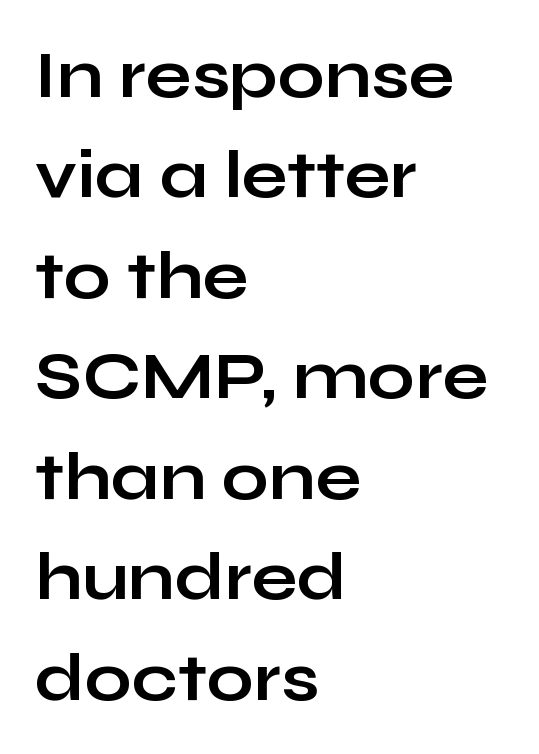
Q: Is the text bold? A: Yes.
Q: Is the text italic (slanted)? A: No, it is upright.
Q: Is the typeface a serif or a sans-serif typeface? A: Sans-serif.
Q: Is the text underlined? A: No.
Q: How is the paragraph aligned? A: Left-aligned.
Q: Is the spacing between letters normal or unusually wide? A: Normal.
Q: Is the spacing between lines tight, normal or loose? A: Normal.
Q: Width (condensed, normal, or wide)? A: Wide.
Q: Stroke contrast? A: Low.
Q: x-height? A: Medium.
Q: Monospaced? A: No.
